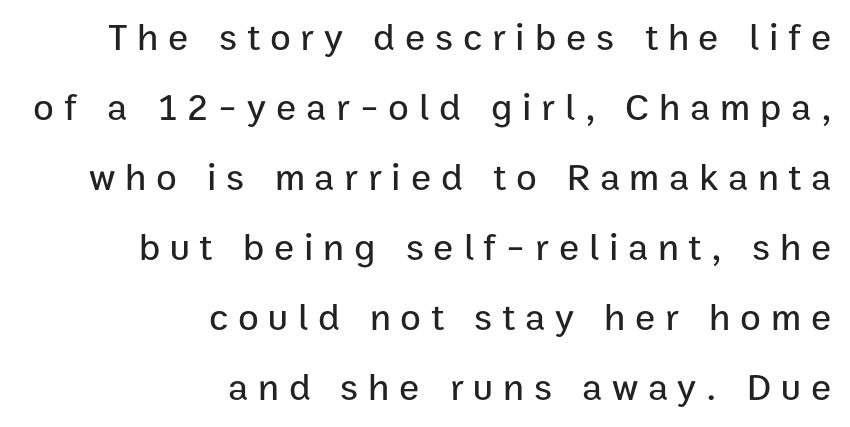
{"serif": "no", "italic": "no", "width": "normal", "stroke_contrast": "low", "x_height": "medium", "monospaced": "no", "underline": "no", "align": "right", "line_spacing_ratio": 1.84, "letter_spacing": "wide", "letter_spacing_em": 0.26, "glyph_px": 38}
